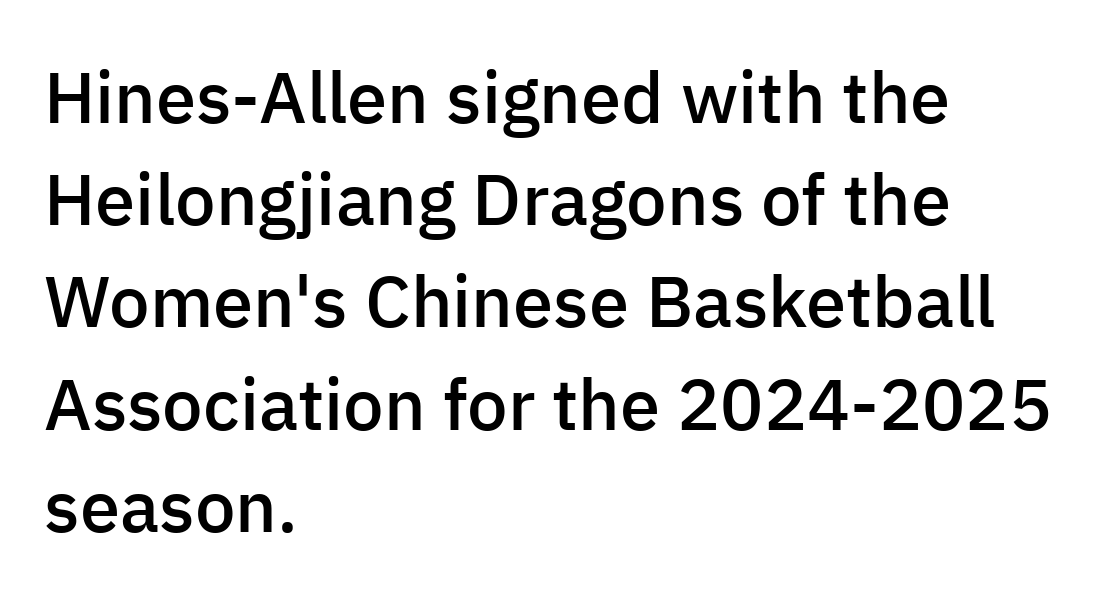
Q: Is the text bold? A: Semi-bold.
Q: Is the text italic (slanted)? A: No, it is upright.
Q: Is the typeface a serif or a sans-serif typeface? A: Sans-serif.
Q: Is the text underlined? A: No.
Q: How is the paragraph aligned? A: Left-aligned.
Q: Is the spacing between letters normal or unusually wide? A: Normal.
Q: Is the spacing between lines tight, normal or loose? A: Normal.
Q: Width (condensed, normal, or wide)? A: Normal.
Q: Stroke contrast? A: Low.
Q: x-height? A: Medium.
Q: Monospaced? A: No.
